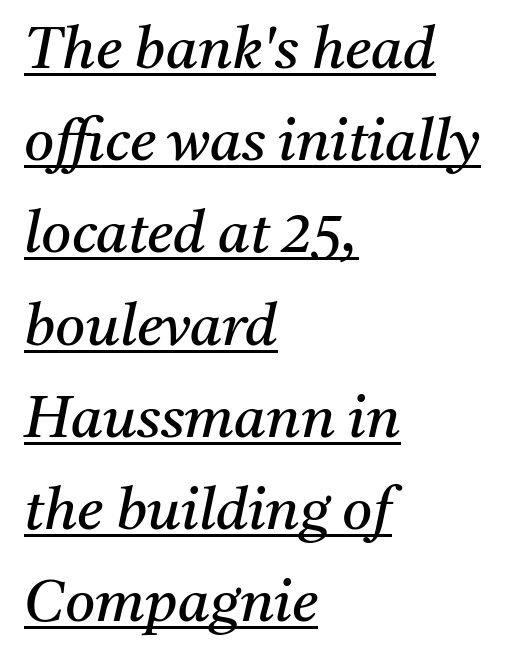
Q: Is the text bold? A: No.
Q: Is the text italic (slanted)? A: Yes, it leans right by about 11 degrees.
Q: Is the typeface a serif or a sans-serif typeface? A: Serif.
Q: Is the text underlined? A: Yes.
Q: How is the paragraph aligned? A: Left-aligned.
Q: Is the spacing between letters normal or unusually wide? A: Normal.
Q: Is the spacing between lines tight, normal or loose? A: Normal.
Q: Width (condensed, normal, or wide)? A: Normal.
Q: Stroke contrast? A: Medium.
Q: x-height? A: Medium.
Q: Monospaced? A: No.
